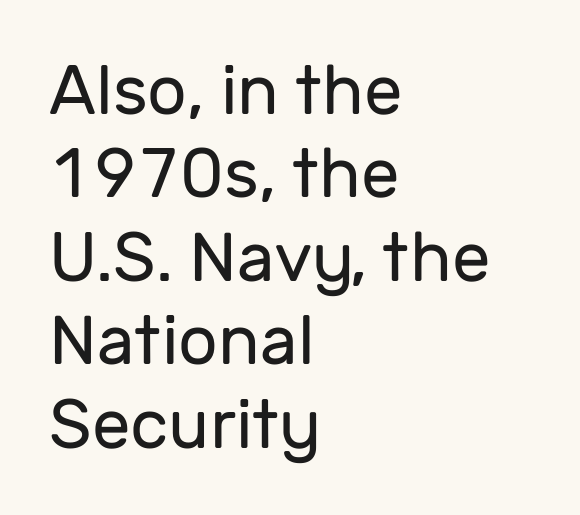
The image shows 69 px regular-weight sans-serif type, upright; set left-aligned, line spacing 1.21x, normal letter spacing, not underlined; low stroke contrast and a medium x-height.
